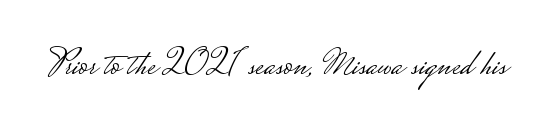
{"serif": "no", "bold": "no", "weight": "light", "width": "wide", "stroke_contrast": "low", "monospaced": "no", "underline": "no", "letter_spacing": "normal", "letter_spacing_em": 0.0, "glyph_px": 38}
